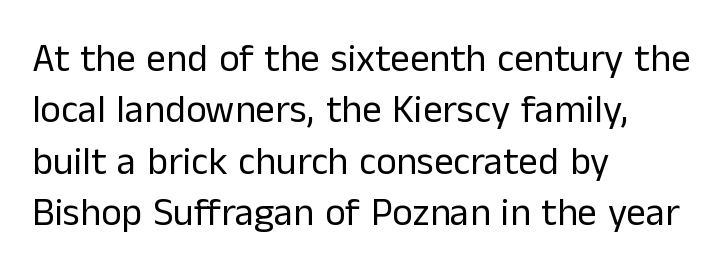
The image shows 39 px regular-weight sans-serif type, upright; set left-aligned, normal line spacing (1.32x), normal letter spacing, not underlined; low stroke contrast and a medium x-height.
